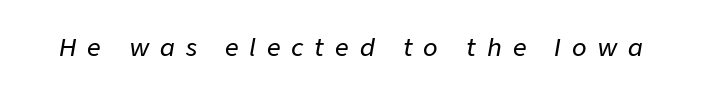
Q: Is the text italic (slanted)? A: Yes, it leans right by about 9 degrees.
Q: Is the text underlined? A: No.
Q: Is the spacing between letters normal or unusually wide? A: Unusually wide.
